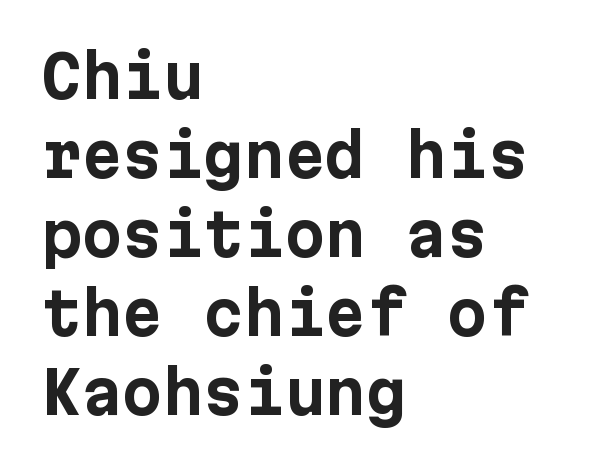
{"serif": "no", "italic": "no", "bold": "yes", "weight": "bold", "width": "normal", "stroke_contrast": "low", "x_height": "medium", "underline": "no", "align": "left", "line_spacing": "normal", "line_spacing_ratio": 1.36, "letter_spacing": "normal", "letter_spacing_em": 0.0, "glyph_px": 58}
